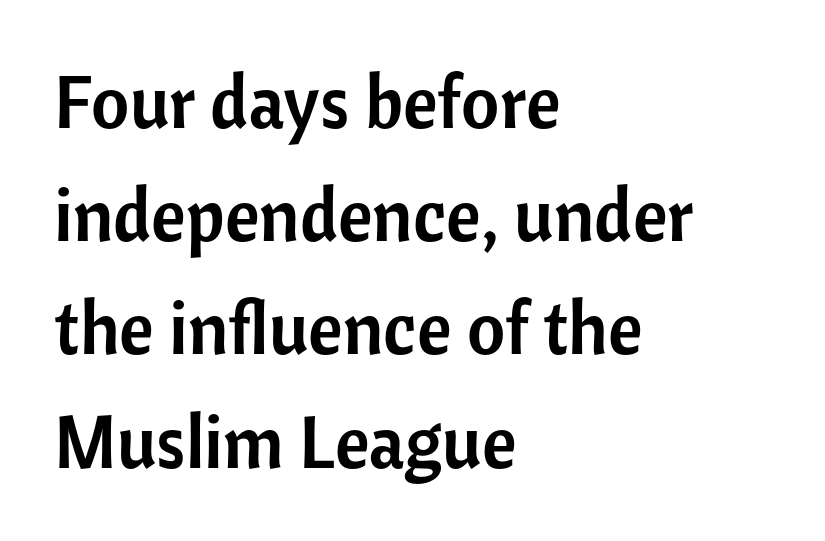
The image shows 74 px sans-serif type, upright; set left-aligned, normal line spacing (1.53x), normal letter spacing, not underlined; low stroke contrast and a medium x-height.
